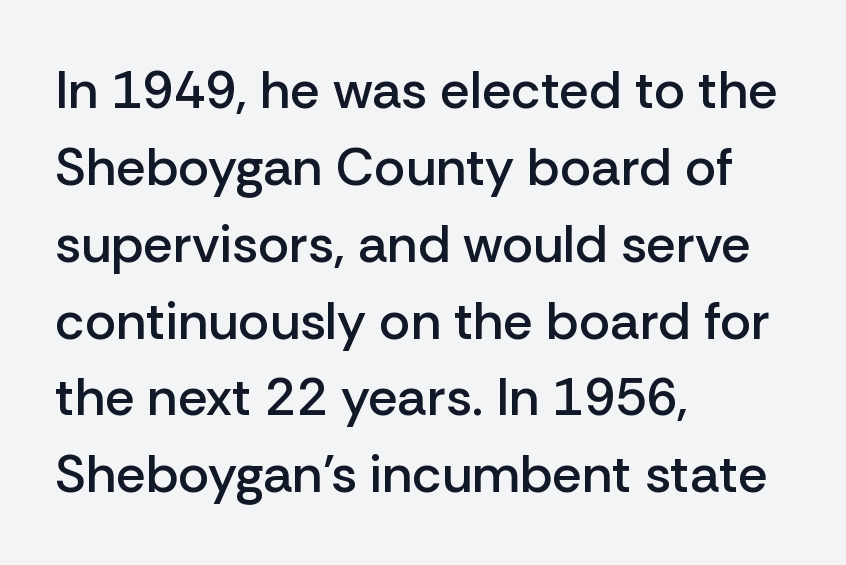
Q: Is the text bold? A: Semi-bold.
Q: Is the text italic (slanted)? A: No, it is upright.
Q: Is the typeface a serif or a sans-serif typeface? A: Sans-serif.
Q: Is the text underlined? A: No.
Q: How is the paragraph aligned? A: Left-aligned.
Q: Is the spacing between letters normal or unusually wide? A: Normal.
Q: Is the spacing between lines tight, normal or loose? A: Normal.
Q: Width (condensed, normal, or wide)? A: Normal.
Q: Stroke contrast? A: Low.
Q: x-height? A: Medium.
Q: Monospaced? A: No.
